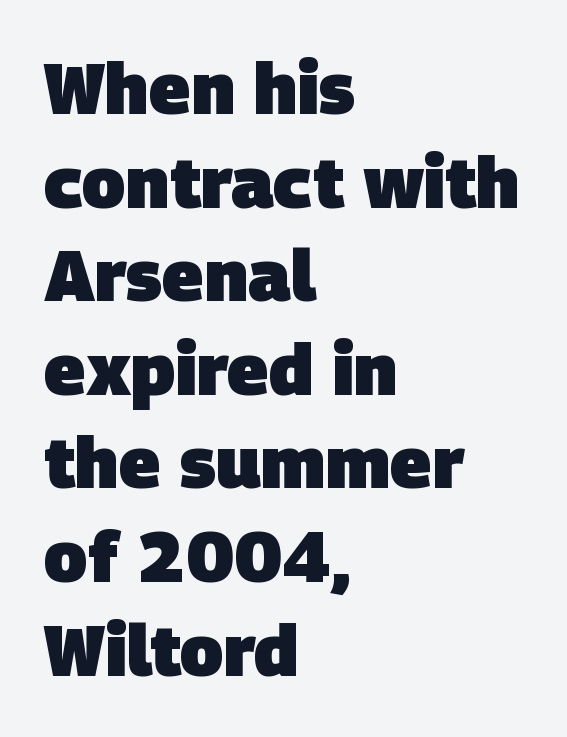
Q: Is the text bold? A: Yes.
Q: Is the typeface a serif or a sans-serif typeface? A: Sans-serif.
Q: Is the text underlined? A: No.
Q: How is the paragraph aligned? A: Left-aligned.
Q: Is the spacing between letters normal or unusually wide? A: Normal.
Q: Is the spacing between lines tight, normal or loose? A: Normal.
Q: Width (condensed, normal, or wide)? A: Normal.
Q: Stroke contrast? A: Low.
Q: x-height? A: Large.
Q: Monospaced? A: No.
